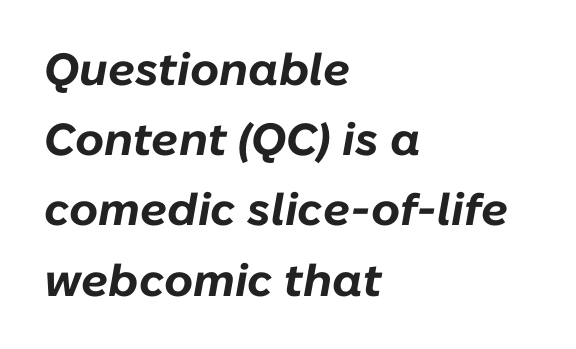
A clean baseline with only descenders dipping below it. Varying glyph widths throughout — classic text-font behaviour. Heavy, bold letterforms. The type is set solid horizontally, with unmodified tracking. Quick note: interline space is typical. When letters slant like this, we call the style italic.
